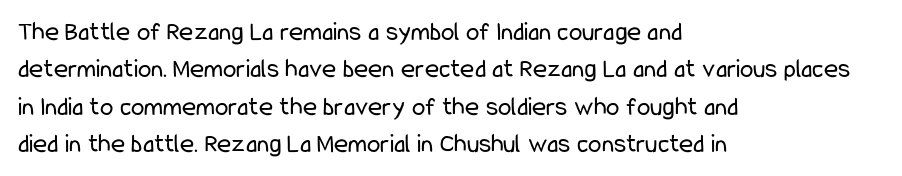
{"italic": "no", "bold": "no", "underline": "no", "align": "left", "line_spacing": "normal", "line_spacing_ratio": 1.38, "letter_spacing": "normal", "letter_spacing_em": 0.0, "glyph_px": 27}
